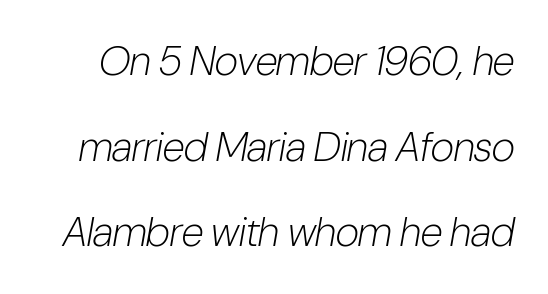
Q: Is the text bold? A: No.
Q: Is the text italic (slanted)? A: Yes, it leans right by about 10 degrees.
Q: Is the text underlined? A: No.
Q: Is the spacing between letters normal or unusually wide? A: Normal.
Q: Is the spacing between lines tight, normal or loose? A: Loose.
Q: Width (condensed, normal, or wide)? A: Condensed.
Q: Stroke contrast? A: Low.
Q: x-height? A: Medium.
Q: Monospaced? A: No.
